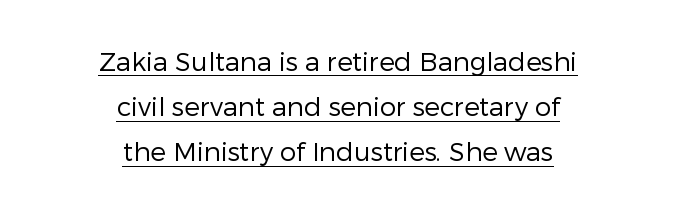
The characters are drawn with everyday or finer stroke widths. The sample's only ornament is a line tracing under the words. The typography opts for an upright posture over an oblique one. Glyph-to-glyph distance matches everyday printed text.
